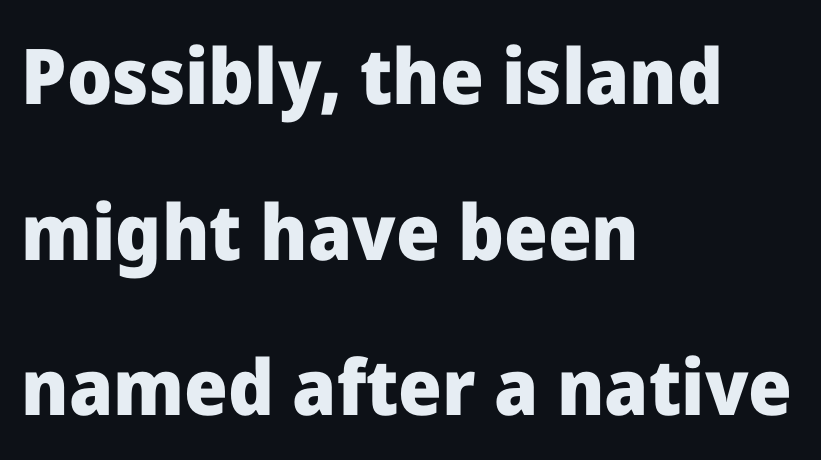
Unmarked baselines from the first word to the last. Baseline-to-baseline distance is far greater than the letter height. You can tell it's not italic because the verticals are truly vertical. The glyphs in this specimen are sans serif. The rendering uses a bold face; every stroke is thick and dark. A typesetter would call this proportional, since set widths differ per character.
